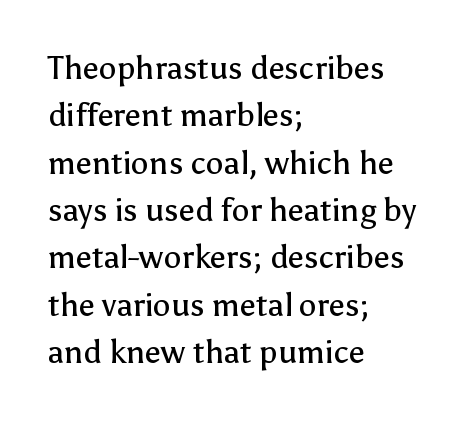
Typeset ragged right — the left edge is the straight one. Examine the stroke ends and you'll find no serifs. The strokes are not fattened; the text isn't bold. Descenders hang freely into open space. The lines sit at an ordinary, default distance from one another. The letters advance in unequal steps, a hallmark of proportional type.
